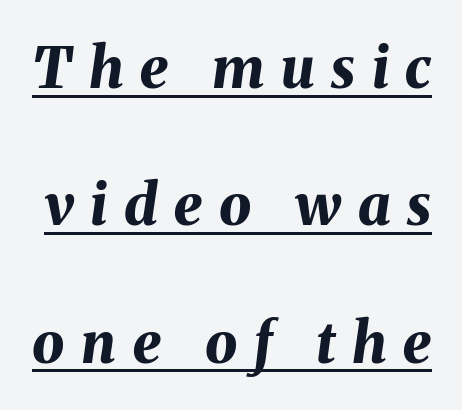
The passage shown is typed in a proportional face where columns would drift. Students, this is bold: see how much ink each stroke carries. What decoration does the sample have? An underline. Designer's note — italics engaged.
